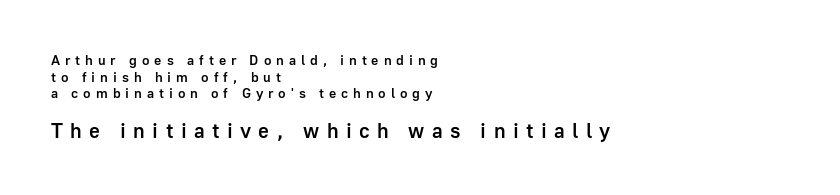
The image shows 21 px text type, upright; set left-aligned, line spacing 1.18x, unusually wide letter spacing (+0.35 em), not underlined; the second (bottom) block is 1.5x larger.
